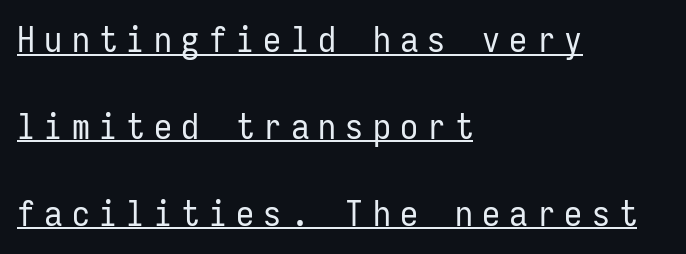
Q: Is the text bold? A: No.
Q: Is the text italic (slanted)? A: No, it is upright.
Q: Is the typeface a serif or a sans-serif typeface? A: Sans-serif.
Q: Is the text underlined? A: Yes.
Q: How is the paragraph aligned? A: Left-aligned.
Q: Is the spacing between letters normal or unusually wide? A: Unusually wide.
Q: Is the spacing between lines tight, normal or loose? A: Loose.
Q: Width (condensed, normal, or wide)? A: Condensed.
Q: Stroke contrast? A: Low.
Q: x-height? A: Medium.
Q: Monospaced? A: Yes.
